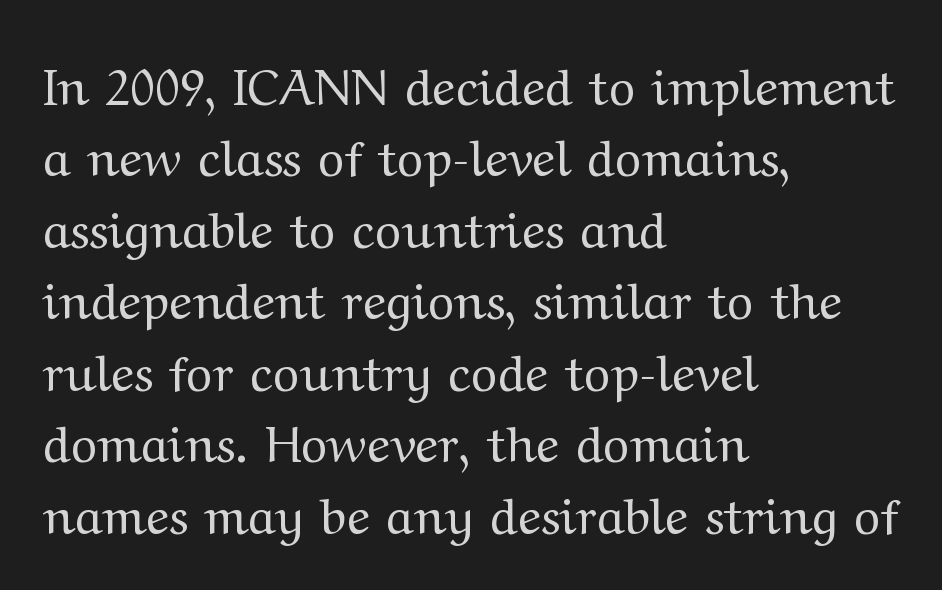
{"serif": "yes", "italic": "no", "bold": "no", "weight": "regular", "width": "wide", "stroke_contrast": "medium", "x_height": "medium", "monospaced": "no", "underline": "no", "align": "left", "line_spacing": "normal", "line_spacing_ratio": 1.43, "letter_spacing": "normal", "letter_spacing_em": 0.0, "glyph_px": 50}
